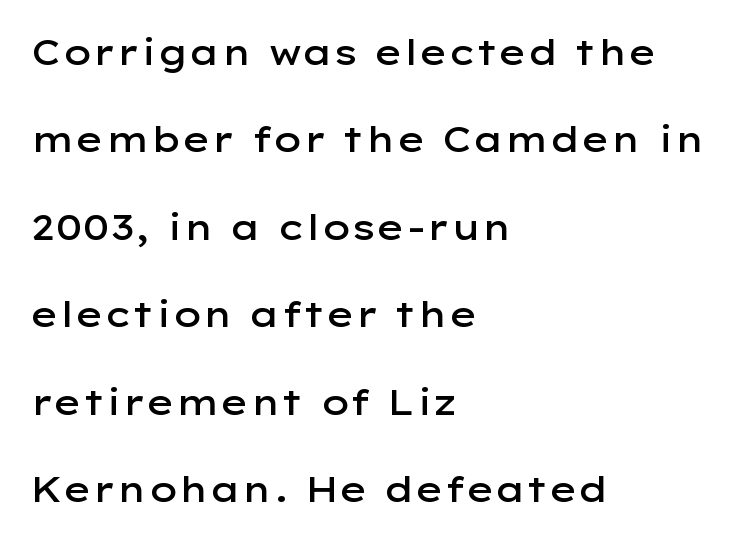
Q: Is the text bold? A: Semi-bold.
Q: Is the text italic (slanted)? A: No, it is upright.
Q: Is the typeface a serif or a sans-serif typeface? A: Sans-serif.
Q: Is the text underlined? A: No.
Q: How is the paragraph aligned? A: Left-aligned.
Q: Is the spacing between letters normal or unusually wide? A: Normal.
Q: Is the spacing between lines tight, normal or loose? A: Loose.
Q: Width (condensed, normal, or wide)? A: Wide.
Q: Stroke contrast? A: Low.
Q: x-height? A: Medium.
Q: Monospaced? A: No.
